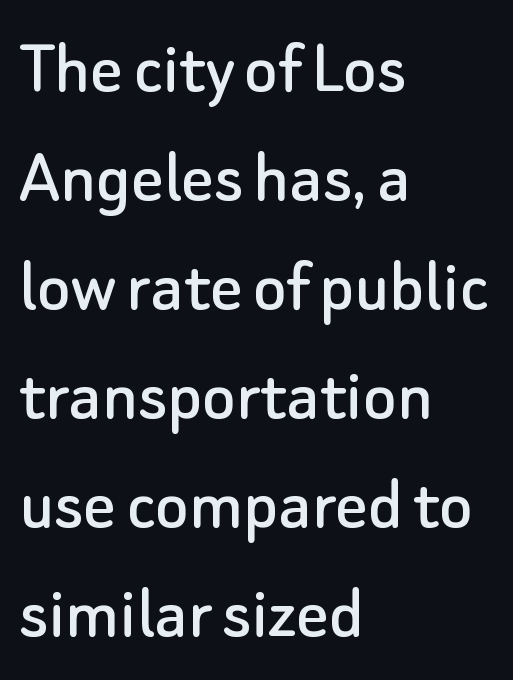
Q: Is the text italic (slanted)? A: No, it is upright.
Q: Is the typeface a serif or a sans-serif typeface? A: Sans-serif.
Q: Is the text underlined? A: No.
Q: How is the paragraph aligned? A: Left-aligned.
Q: Is the spacing between letters normal or unusually wide? A: Normal.
Q: Is the spacing between lines tight, normal or loose? A: Normal.
Q: Width (condensed, normal, or wide)? A: Normal.
Q: Stroke contrast? A: Low.
Q: x-height? A: Small.
Q: Monospaced? A: No.
